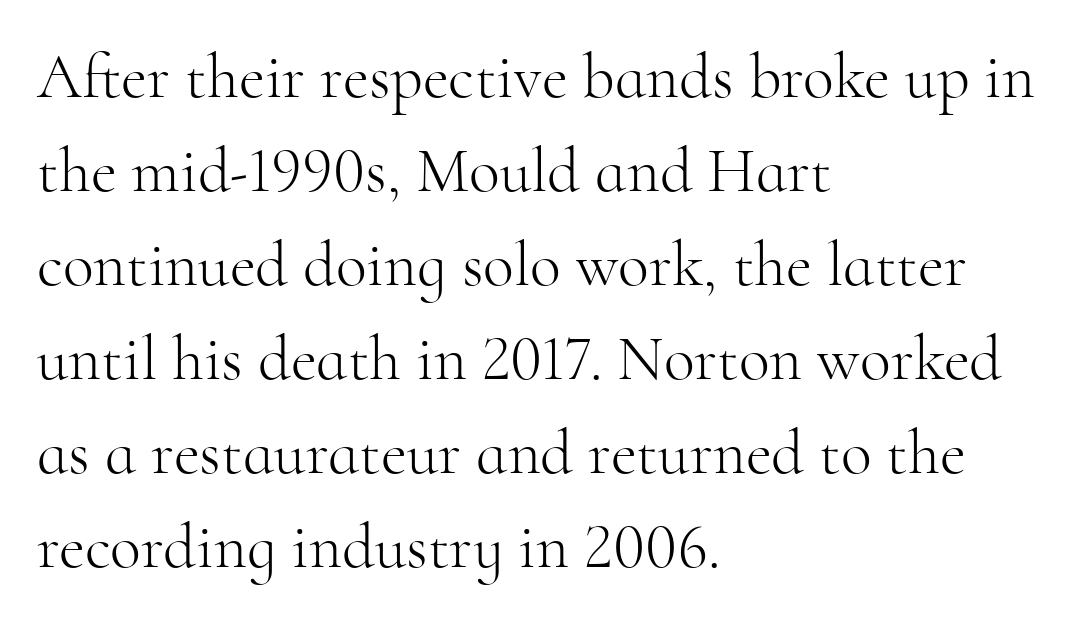
Observe the ordinary spacing: letters are neighbours, not strangers. The letters carry serifs — small finishing strokes at the ends of their stems. Vertically, the passage feels balanced, rows spaced as you'd expect. You could not count columns in this text — the font is proportionally spaced.
